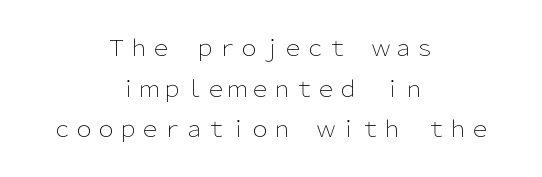
How are the letters spaced? Ordinarily, with no added tracking. No italicization has been applied; the sample stays upright. Which margin do the lines hug? Neither — every line sits in the middle. The space beneath each line is pristine and unruled. Weight: regular or lighter.
